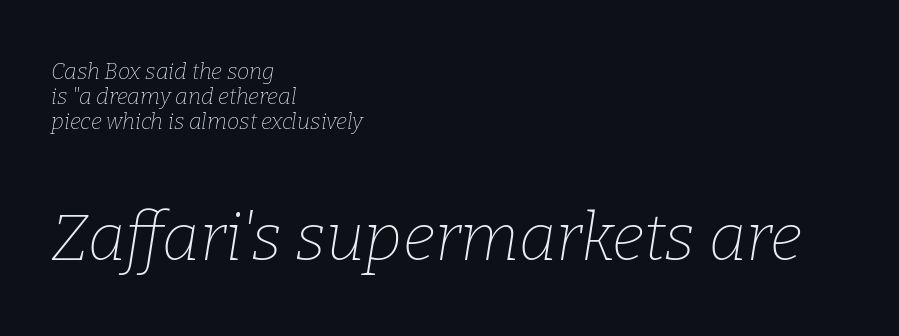
Q: Is the text bold? A: No.
Q: Is the text italic (slanted)? A: Yes, it leans right by about 9 degrees.
Q: Is the typeface a serif or a sans-serif typeface? A: Serif.
Q: Is the text underlined? A: No.
Q: How is the paragraph aligned? A: Left-aligned.
Q: Is the spacing between letters normal or unusually wide? A: Normal.
Q: Is the spacing between lines tight, normal or loose? A: Tight.
Q: Which block of text is set in a larger size, the first (top) or the second (bottom)? A: The second (bottom) one.
Q: Width (condensed, normal, or wide)? A: Normal.
Q: Stroke contrast? A: Low.
Q: x-height? A: Medium.
Q: Monospaced? A: No.
